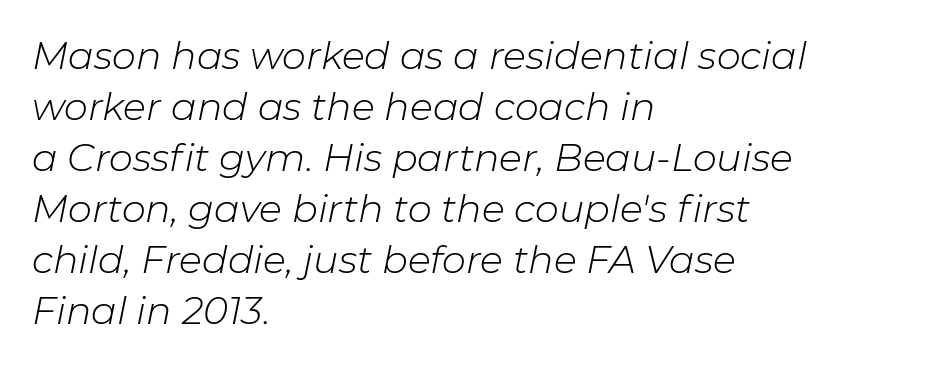
Check under the words: just untouched page. Looks like regular typesetting: each glyph gets only the width it needs. The text block is weighted toward the left margin, trailing off unevenly rightward. Looking at the ascenders, they clearly lean. Is the letter spacing exaggerated? No — it looks like the ordinary default.
